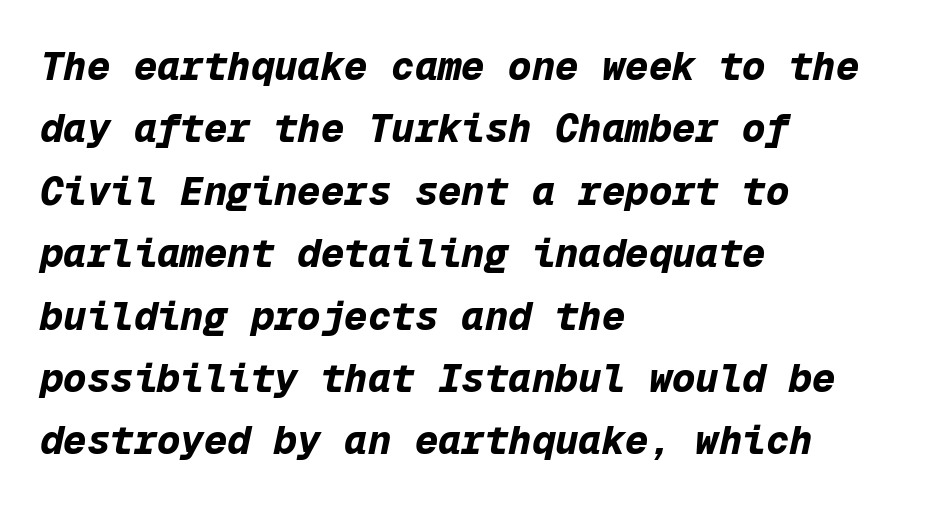
The image shows 39 px bold type, italic (leaning right), monospaced; set left-aligned, normal line spacing (1.6x), normal letter spacing, not underlined; low stroke contrast and a medium x-height.
